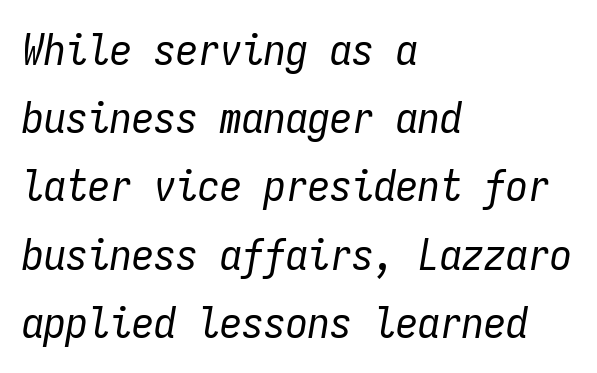
Q: Is the text bold? A: No.
Q: Is the text italic (slanted)? A: Yes, it leans right by about 9 degrees.
Q: Is the text underlined? A: No.
Q: How is the paragraph aligned? A: Left-aligned.
Q: Is the spacing between letters normal or unusually wide? A: Normal.
Q: Is the spacing between lines tight, normal or loose? A: Normal.
Q: Width (condensed, normal, or wide)? A: Condensed.
Q: Stroke contrast? A: Low.
Q: x-height? A: Medium.
Q: Monospaced? A: Yes.
